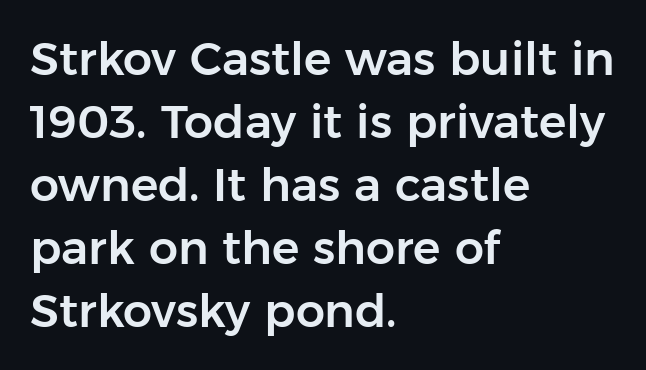
The image shows 46 px sans-serif type, upright; set left-aligned, normal line spacing (1.37x), normal letter spacing, not underlined; low stroke contrast and a medium x-height.
